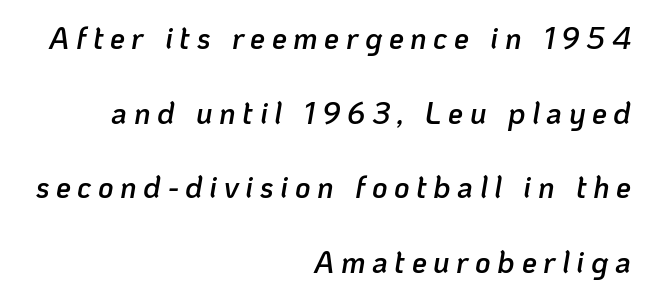
{"italic": "yes", "lean": "right", "slant_degrees": 10, "bold": "semi", "weight": "semibold", "width": "normal", "stroke_contrast": "low", "x_height": "medium", "monospaced": "no", "underline": "no", "align": "right", "line_spacing": "loose", "line_spacing_ratio": 2.49, "letter_spacing": "wide", "letter_spacing_em": 0.22, "glyph_px": 30}
